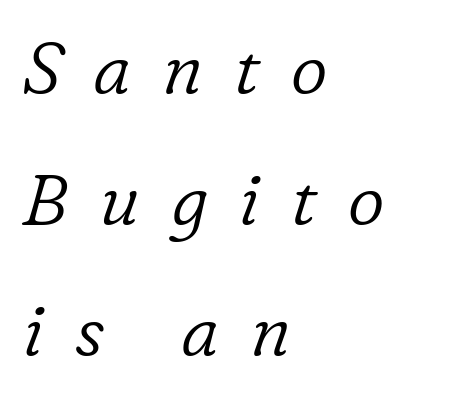
No heavy texture on the line: the type isn't bold. Just letters on the line, the space beneath them empty. Style check: oblique. This sample has the flowing, uneven cadence of proportional lettering. All the whitespace from short lines collects on the right.
